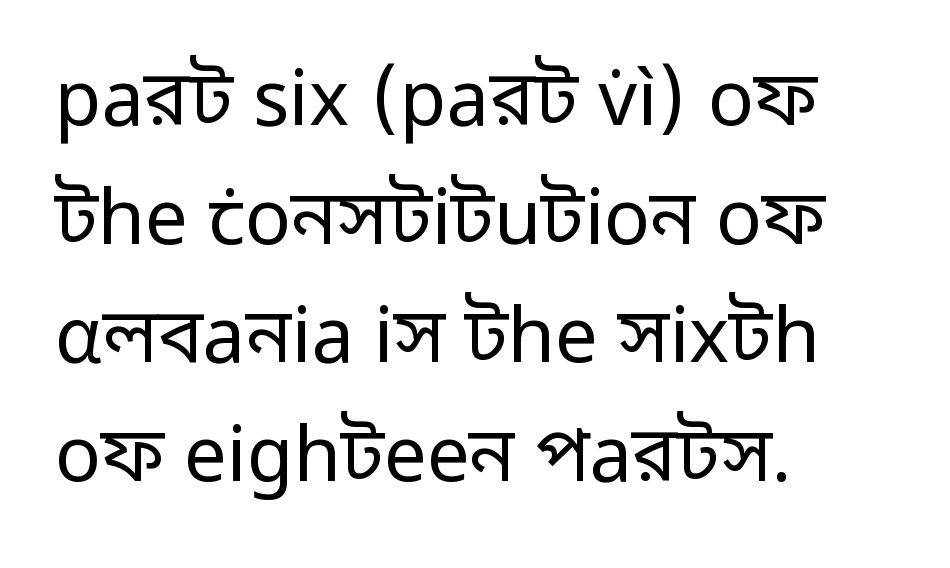
The rendering anchors every line to the left-hand side. Unbolded letterforms with no extra heft. Horizontal bands of white between lines are of average thickness. Anything drawn beneath the words? Only blank space. The rendering uses natural spacing where letterforms have individual widths.
